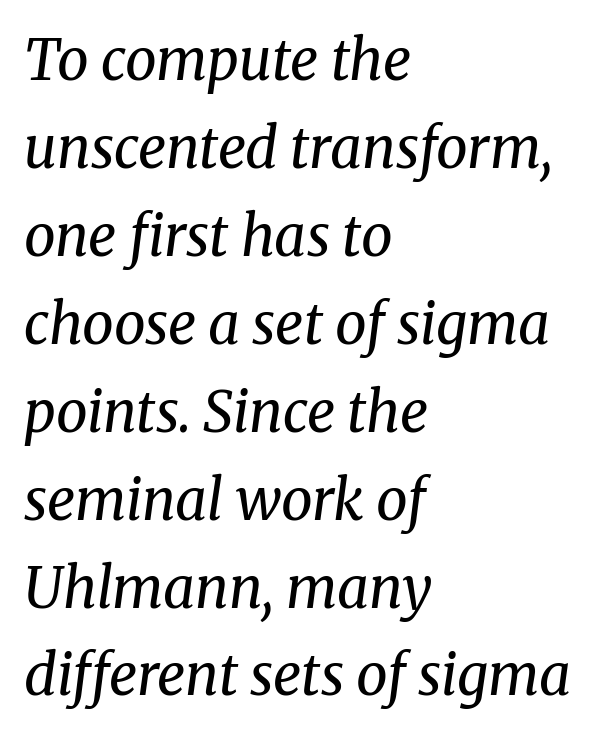
Short note: letters normally spaced. Honestly, there is no underline to notice here at all. The face used here is proportionally spaced, like ordinary book or web type. Notice how descenders clear the ascenders below comfortably — that's standard leading. The lines are quadded left. A quiet, ordinary-to-light weight characterises the typeface.
